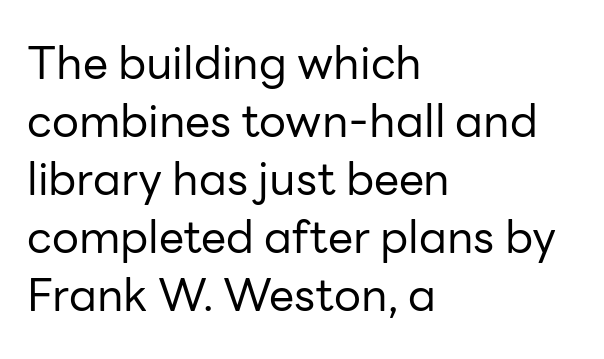
The image shows 45 px regular-weight sans-serif type, upright; set left-aligned, normal line spacing (1.29x), normal letter spacing, not underlined; low stroke contrast and a medium x-height.
